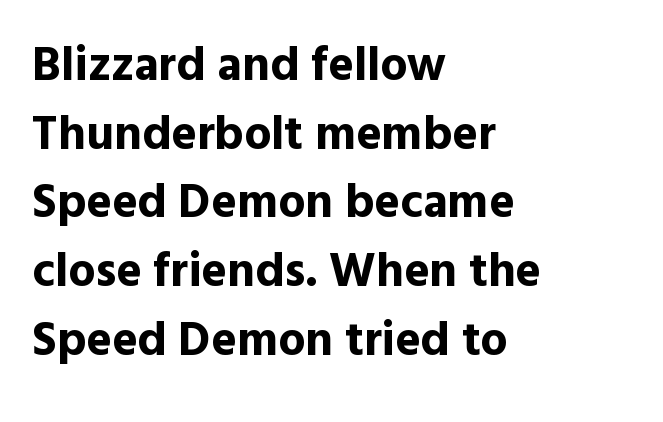
You'd pick this weight for a headline — it's a proper bold. Is there much room between lines? A standard amount, neither cramped nor airy. A student would call this left alignment; a typographer would say flush left, rag right. Honestly, the letter spacing is just normal — you wouldn't notice it.
